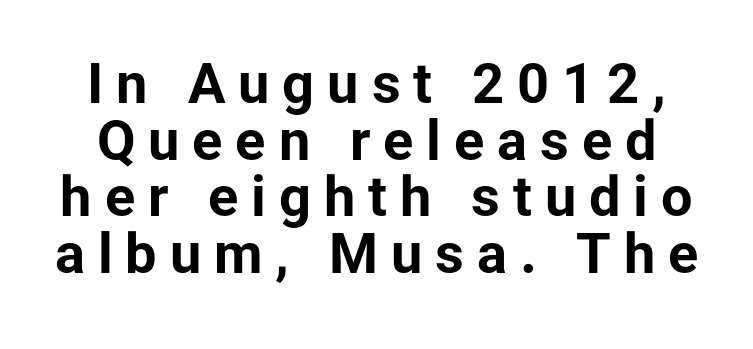
The image shows 56 px bold sans-serif type, upright; set tight line spacing (1.01x), unusually wide letter spacing (+0.23 em), not underlined; low stroke contrast and a medium x-height.
